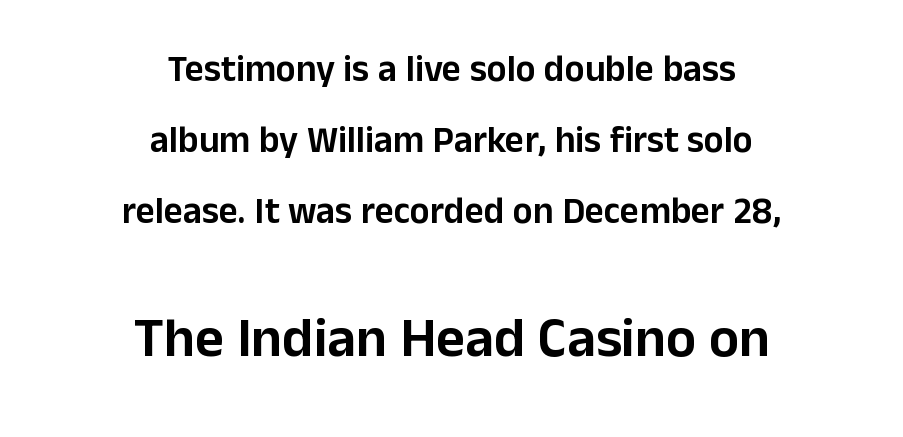
{"serif": "no", "italic": "no", "width": "normal", "stroke_contrast": "low", "x_height": "medium", "monospaced": "no", "underline": "no", "align": "center", "line_spacing": "loose", "line_spacing_ratio": 1.92, "letter_spacing": "normal", "letter_spacing_em": 0.0, "larger_block": "second", "size_ratio": 1.51, "glyph_px": 56}
